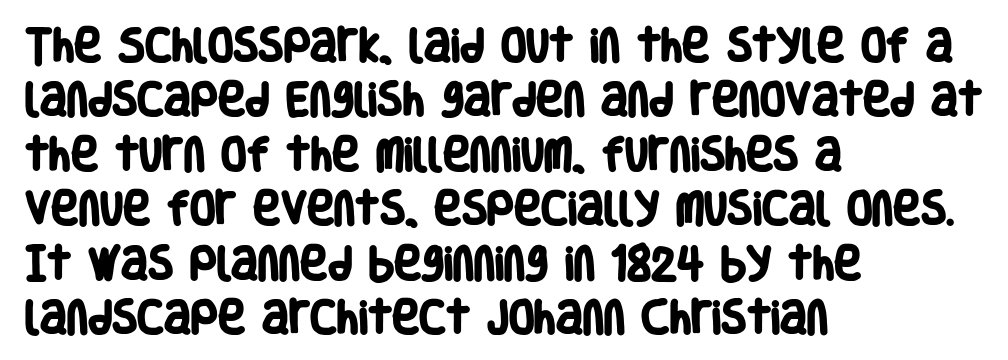
This sample has the flowing, uneven cadence of proportional lettering. Every letter is thick-stroked: bold, no question. The lines sit at an ordinary, default distance from one another. The string is rendered with underlining switched off.
